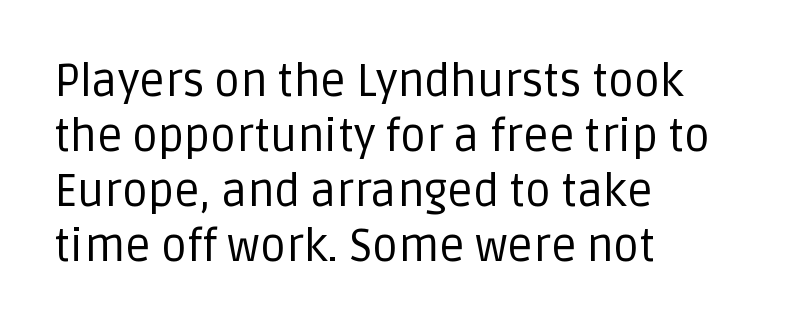
The letters carry no serifs — their stems end cleanly without finishing strokes. Posture: vertical. You could not count columns in this text — the font is proportionally spaced. Only glyphs here, with clear space below each row. The passage is arranged the way most books set body copy — flush left.
